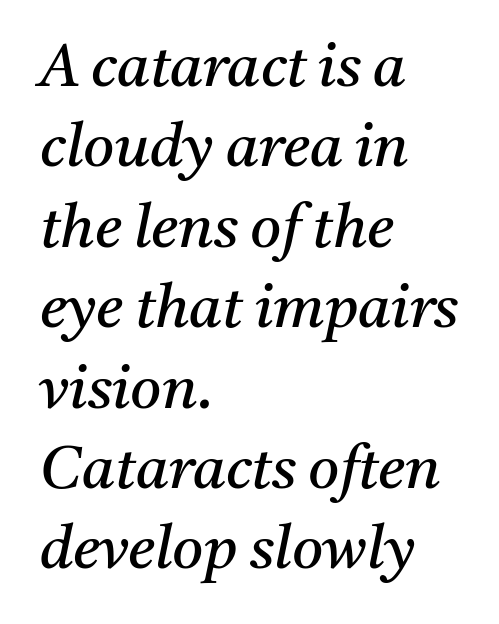
Q: Is the text bold? A: No.
Q: Is the text italic (slanted)? A: Yes, it leans right by about 11 degrees.
Q: Is the typeface a serif or a sans-serif typeface? A: Serif.
Q: Is the text underlined? A: No.
Q: How is the paragraph aligned? A: Left-aligned.
Q: Is the spacing between letters normal or unusually wide? A: Normal.
Q: Is the spacing between lines tight, normal or loose? A: Normal.
Q: Width (condensed, normal, or wide)? A: Normal.
Q: Stroke contrast? A: Medium.
Q: x-height? A: Medium.
Q: Monospaced? A: No.
